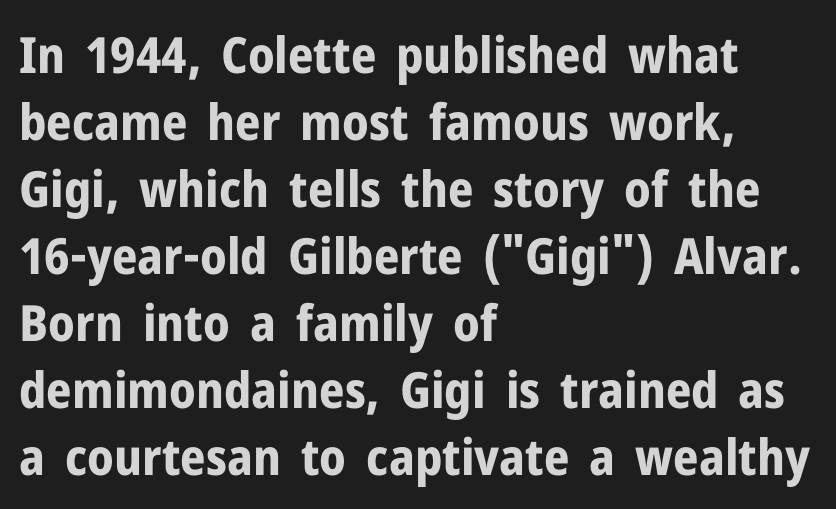
Q: Is the text bold? A: Yes.
Q: Is the text italic (slanted)? A: No, it is upright.
Q: Is the typeface a serif or a sans-serif typeface? A: Sans-serif.
Q: Is the text underlined? A: No.
Q: How is the paragraph aligned? A: Left-aligned.
Q: Is the spacing between letters normal or unusually wide? A: Normal.
Q: Is the spacing between lines tight, normal or loose? A: Normal.
Q: Width (condensed, normal, or wide)? A: Normal.
Q: Stroke contrast? A: Low.
Q: x-height? A: Medium.
Q: Monospaced? A: No.
